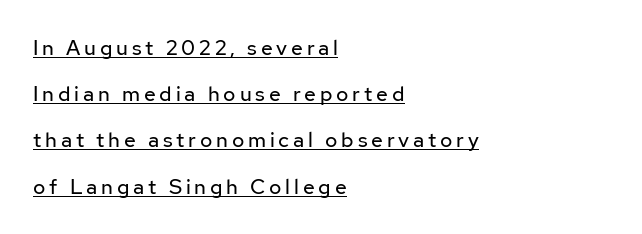
{"italic": "no", "bold": "no", "underline": "yes", "align": "left", "line_spacing": "loose", "line_spacing_ratio": 2.2, "glyph_px": 21}
